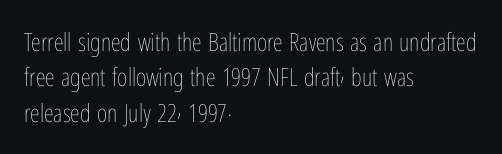
{"italic": "no", "bold": "no", "underline": "no", "align": "left", "line_spacing": "normal", "line_spacing_ratio": 1.42, "letter_spacing": "normal", "letter_spacing_em": 0.0, "glyph_px": 25}
